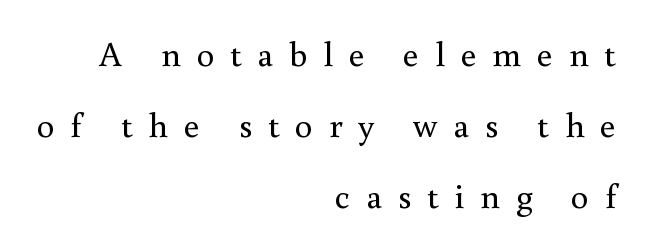
Font category for this specimen: serif. The letters stand upright; this is a roman face. Is the type heavy? It reads as light-to-regular instead. Here the designer chose a conventional face with non-uniform glyph widths. Check under the words: just untouched page. The block of text is sparse from top to bottom, with ample space between rows.
